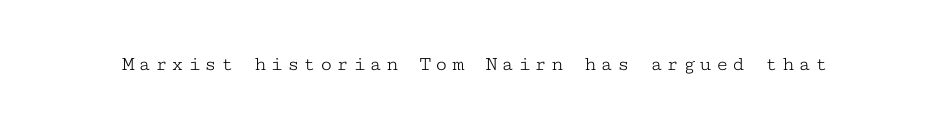
{"italic": "no", "bold": "no", "underline": "no", "glyph_px": 21}
